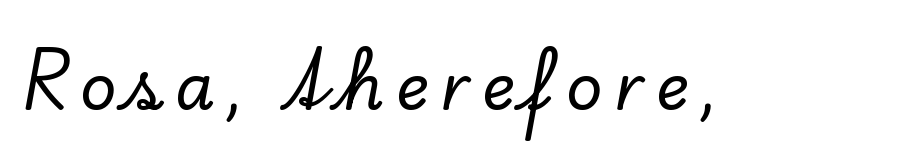
Note the varied advance widths — an 'i' is clearly narrower than an 'm'. Bare-footed words on every line. Letterform terminals end in serifs throughout the passage.
